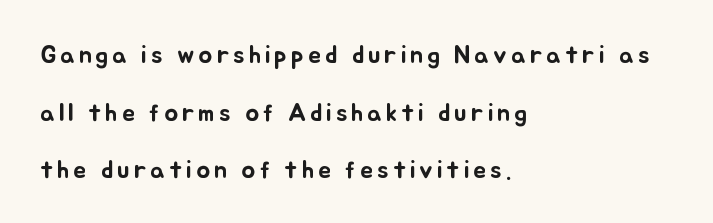
Q: Is the text italic (slanted)? A: No, it is upright.
Q: Is the text underlined? A: No.
Q: How is the paragraph aligned? A: Left-aligned.
Q: Is the spacing between lines tight, normal or loose? A: Loose.
